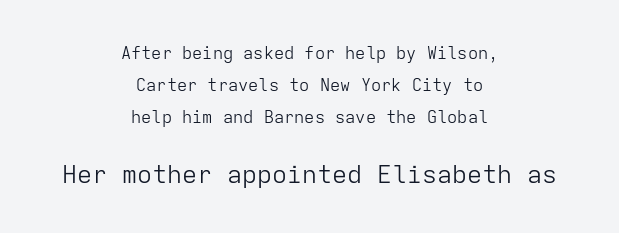
{"italic": "no", "bold": "no", "underline": "no", "align": "center", "line_spacing_ratio": 1.88, "letter_spacing": "normal", "letter_spacing_em": 0.0, "larger_block": "second", "size_ratio": 1.47, "glyph_px": 25}
